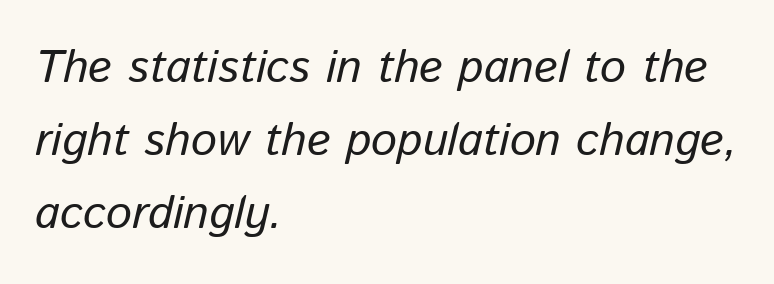
Tracking value appears to be zero — textbook default spacing. Has an underline been added? It has not. This sample uses an oblique cut, with every glyph tilted off the vertical. These lines are set flush left with a ragged right edge. The designer left line spacing at the default.
